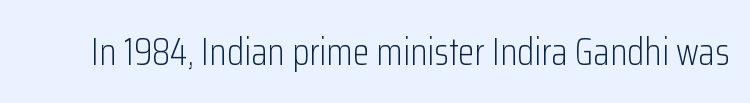
The letters advance in unequal steps, a hallmark of proportional type. Honestly, the letter spacing is just normal — you wouldn't notice it. What kind of face is this? One without serifs — a sans. Vertical stems look standard width or narrower in stroke.
